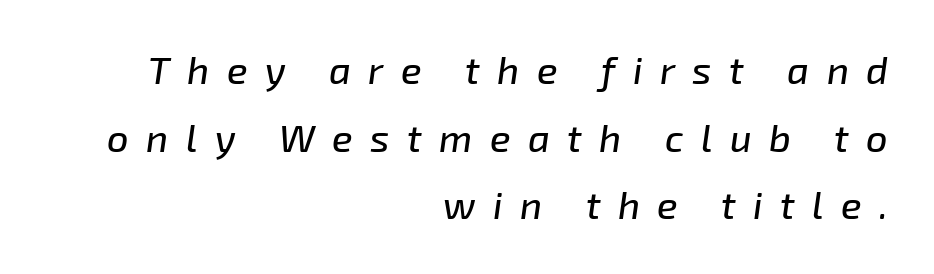
{"italic": "yes", "lean": "right", "slant_degrees": 8, "width": "normal", "stroke_contrast": "low", "x_height": "medium", "monospaced": "no", "underline": "no", "align": "right", "line_spacing_ratio": 1.78, "letter_spacing": "wide", "letter_spacing_em": 0.46, "glyph_px": 38}
